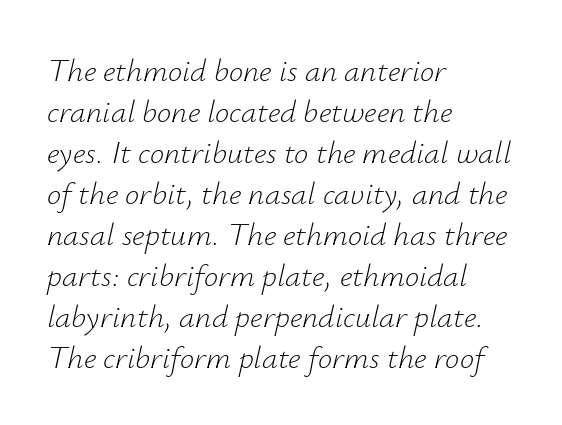
{"italic": "yes", "lean": "right", "slant_degrees": 12, "bold": "no", "weight": "light", "width": "normal", "stroke_contrast": "low", "x_height": "small", "monospaced": "no", "underline": "no", "align": "left", "line_spacing": "normal", "line_spacing_ratio": 1.28, "letter_spacing": "normal", "letter_spacing_em": 0.0, "glyph_px": 32}
